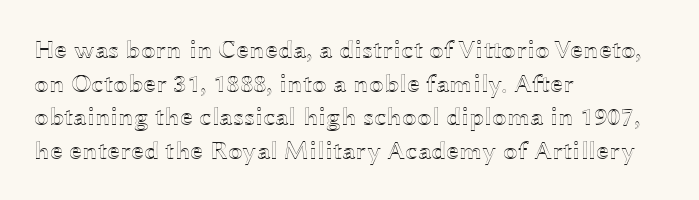
Q: Is the text italic (slanted)? A: No, it is upright.
Q: Is the text underlined? A: No.
Q: How is the paragraph aligned? A: Left-aligned.
Q: Is the spacing between letters normal or unusually wide? A: Normal.
Q: Is the spacing between lines tight, normal or loose? A: Normal.
